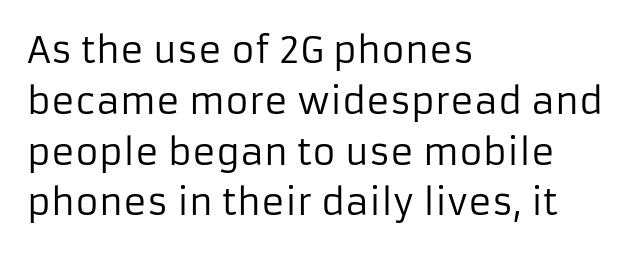
Q: Is the text bold? A: No.
Q: Is the text italic (slanted)? A: No, it is upright.
Q: Is the typeface a serif or a sans-serif typeface? A: Sans-serif.
Q: Is the text underlined? A: No.
Q: How is the paragraph aligned? A: Left-aligned.
Q: Is the spacing between letters normal or unusually wide? A: Normal.
Q: Is the spacing between lines tight, normal or loose? A: Normal.
Q: Width (condensed, normal, or wide)? A: Normal.
Q: Stroke contrast? A: Low.
Q: x-height? A: Medium.
Q: Monospaced? A: No.
